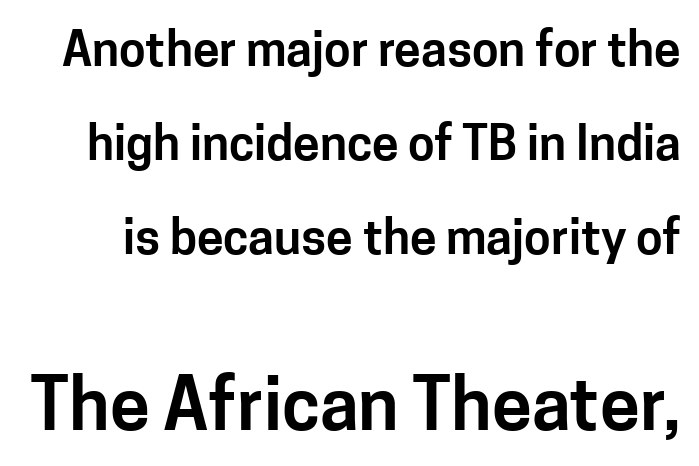
The image shows 72 px sans-serif type, upright; set loose line spacing (1.96x), normal letter spacing, not underlined; the second (bottom) block is 1.5x larger; low stroke contrast and a medium x-height.
